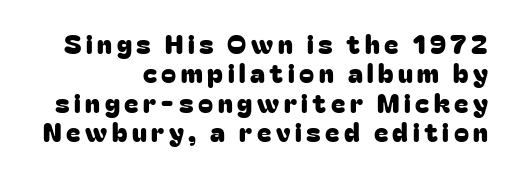
What's the leading like? Squeezed, with rows nearly overlapping. The compositor pushed each line to the right boundary. Beneath every word, the page is bare. Vertical strokes here are truly vertical.
